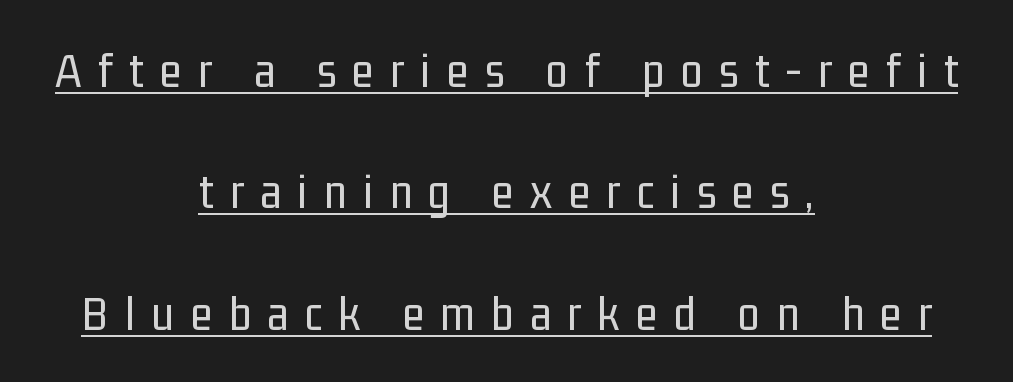
Where is the straight margin? There isn't one; the lines are centered. The face used here appears with an underline applied. Serifs: no, the terminals of the letterforms are clean. Weight: not bold — regular or lighter. The gaps between neighbouring characters are conspicuously large.
